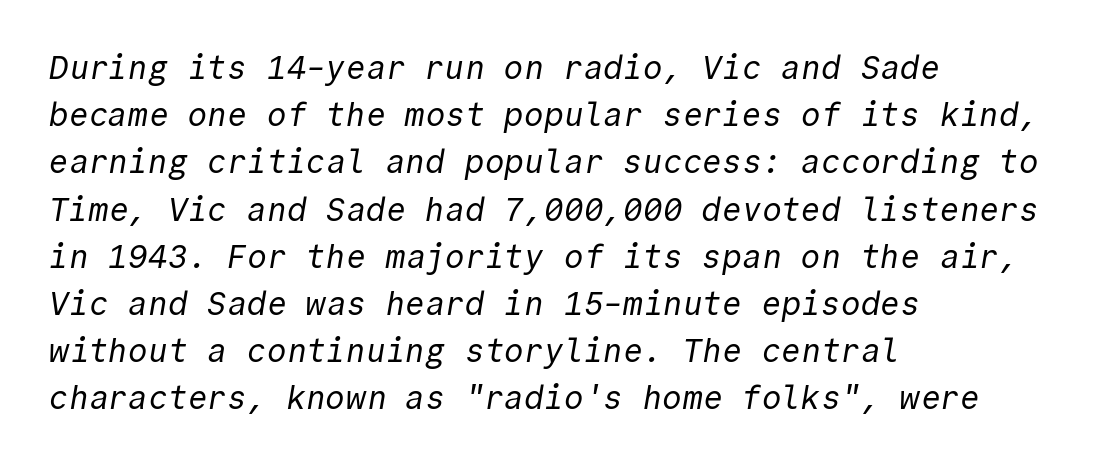
{"serif": "no", "bold": "no", "weight": "regular", "width": "normal", "x_height": "medium", "monospaced": "yes", "underline": "no", "align": "left", "line_spacing": "normal", "line_spacing_ratio": 1.43, "letter_spacing": "normal", "letter_spacing_em": 0.0, "glyph_px": 33}
